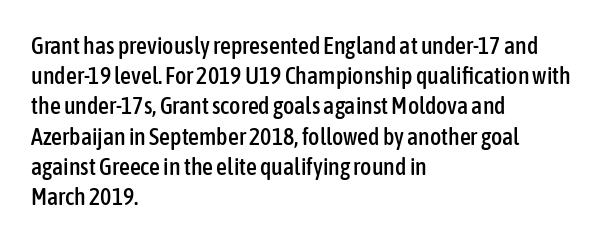
Q: Is the text italic (slanted)? A: No, it is upright.
Q: Is the text underlined? A: No.
Q: How is the paragraph aligned? A: Left-aligned.
Q: Is the spacing between letters normal or unusually wide? A: Normal.
Q: Is the spacing between lines tight, normal or loose? A: Normal.
